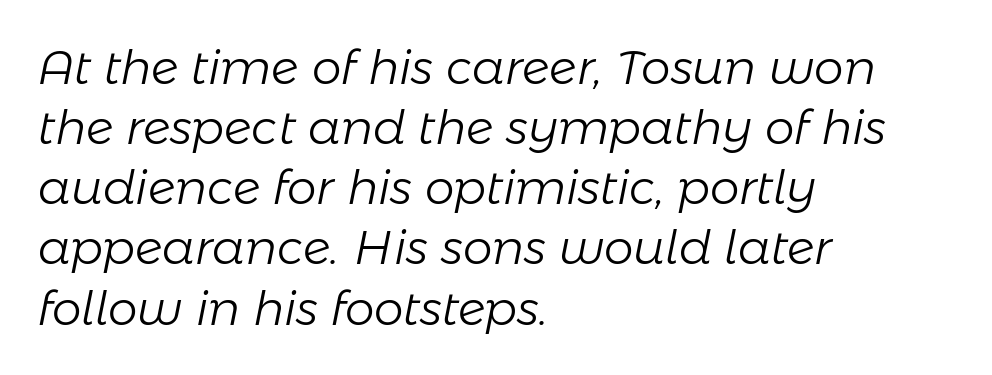
Note the varied advance widths — an 'i' is clearly narrower than an 'm'. The lines are quadded left. Stem width sits at or under what a default text font uses. Decoration check: the copy has no underline.
